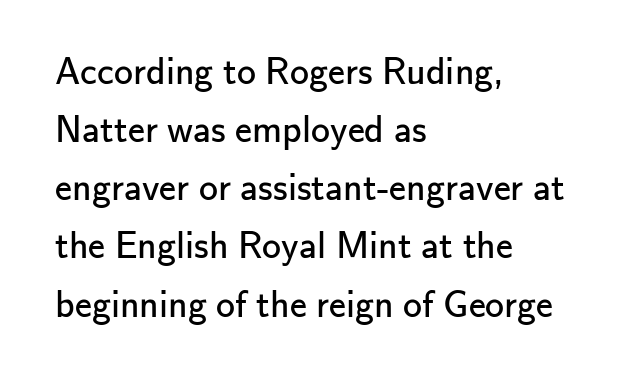
{"serif": "no", "italic": "no", "bold": "no", "weight": "regular", "width": "normal", "stroke_contrast": "low", "x_height": "small", "monospaced": "no", "underline": "no", "align": "left", "line_spacing": "normal", "line_spacing_ratio": 1.53, "letter_spacing": "normal", "letter_spacing_em": 0.0, "glyph_px": 38}
